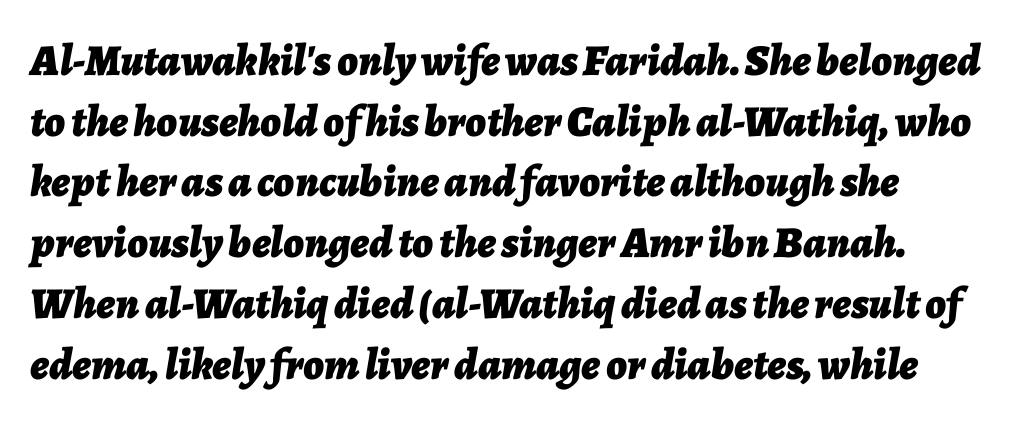
{"italic": "yes", "lean": "right", "slant_degrees": 7, "bold": "yes", "weight": "bold", "width": "normal", "stroke_contrast": "low", "x_height": "medium", "monospaced": "no", "underline": "no", "align": "left", "line_spacing": "normal", "line_spacing_ratio": 1.38, "letter_spacing": "normal", "letter_spacing_em": 0.0, "glyph_px": 44}
